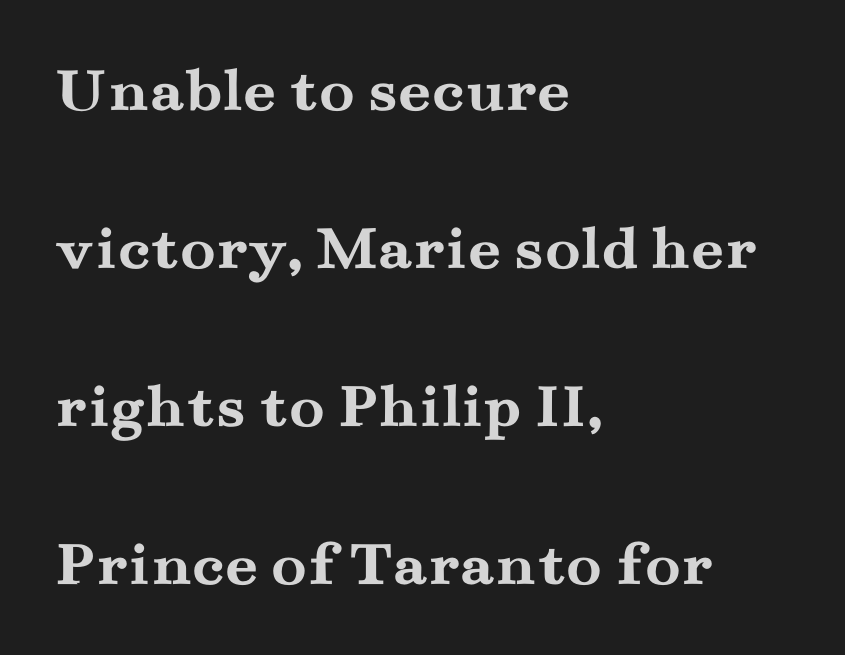
The image shows 65 px semibold, wide serif type, upright; set left-aligned, loose line spacing (2.43x), normal letter spacing, not underlined; medium stroke contrast and a small x-height.
